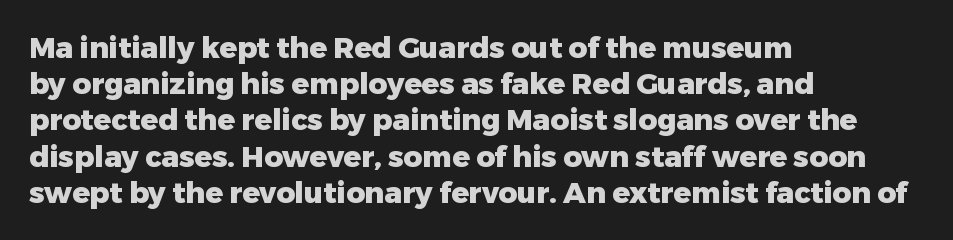
The image shows 29 px heavy sans-serif type, upright; set left-aligned, normal line spacing (1.25x), normal letter spacing, not underlined; low stroke contrast and a medium x-height.
